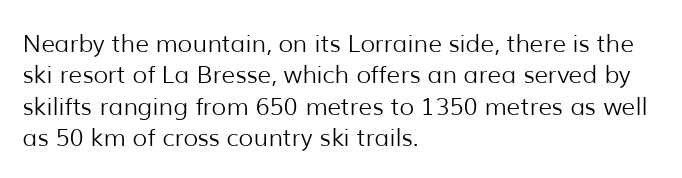
What stands out about the letter spacing? Nothing — it is the standard amount. Unmarked baselines from the first word to the last. The rendering anchors every line to the left-hand side. Regarding leading, the lines here are spaced in the standard way. Compared with a typical body face, this is equally light or lighter still. In terms of posture, this sample is upright.
